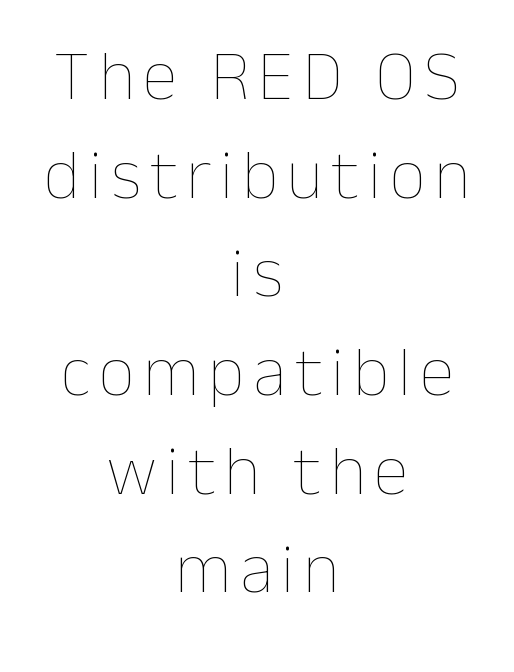
Q: Is the text bold? A: No.
Q: Is the text italic (slanted)? A: No, it is upright.
Q: Is the text underlined? A: No.
Q: How is the paragraph aligned? A: Centered.
Q: Is the spacing between lines tight, normal or loose? A: Normal.
Q: Width (condensed, normal, or wide)? A: Normal.
Q: Stroke contrast? A: Low.
Q: x-height? A: Medium.
Q: Monospaced? A: No.
